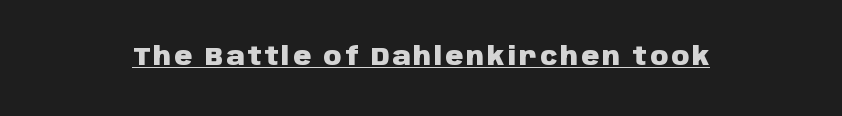
Q: Is the text bold? A: Yes.
Q: Is the text italic (slanted)? A: No, it is upright.
Q: Is the text underlined? A: Yes.
